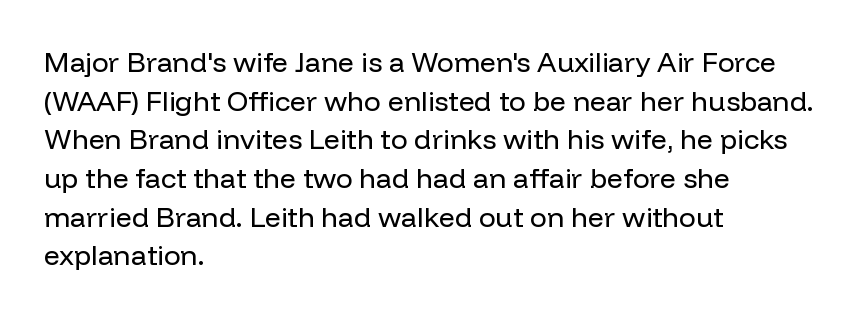
The image shows 28 px regular-weight sans-serif type, upright; set left-aligned, normal line spacing (1.38x), normal letter spacing, not underlined; low stroke contrast and a medium x-height.
